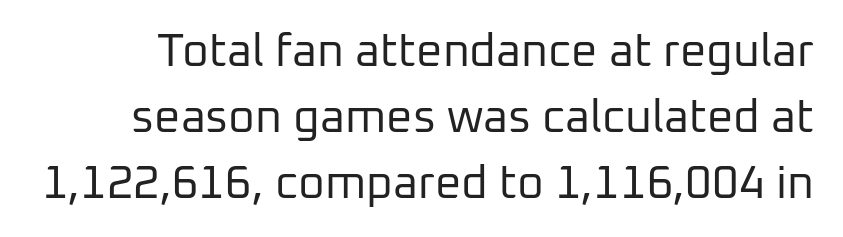
Just letters on the line, the space beneath them empty. Stroke mass is kept to a normal reading level or below. Look at the tracking — it's just the regular setting, nothing added. Check where the strokes stop: nothing finishes them off — pure sans.
